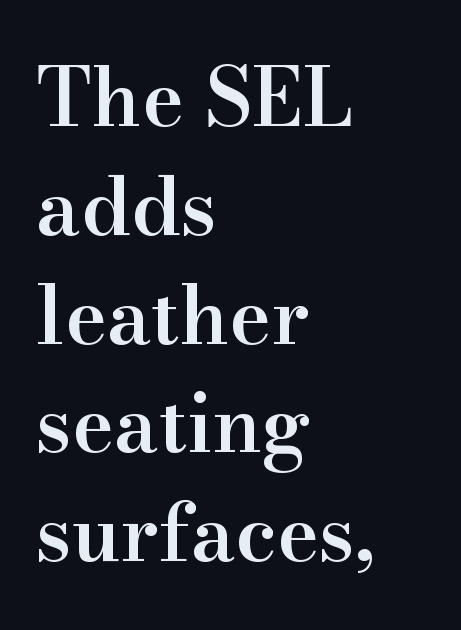
The image shows 80 px semibold serif type, upright; set left-aligned, normal line spacing (1.36x), normal letter spacing, not underlined; high stroke contrast and a small x-height.
